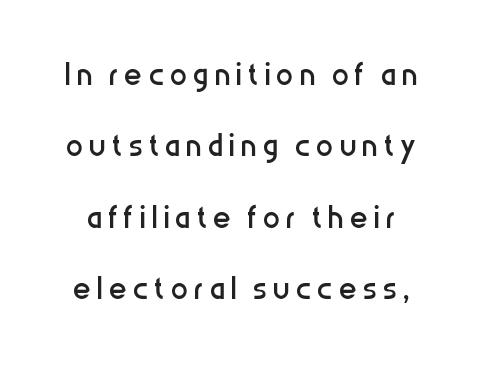
Q: Is the text bold? A: No.
Q: Is the text italic (slanted)? A: No, it is upright.
Q: Is the typeface a serif or a sans-serif typeface? A: Sans-serif.
Q: Is the text underlined? A: No.
Q: Is the spacing between lines tight, normal or loose? A: Normal.
Q: Width (condensed, normal, or wide)? A: Condensed.
Q: Stroke contrast? A: Low.
Q: x-height? A: Medium.
Q: Monospaced? A: No.
